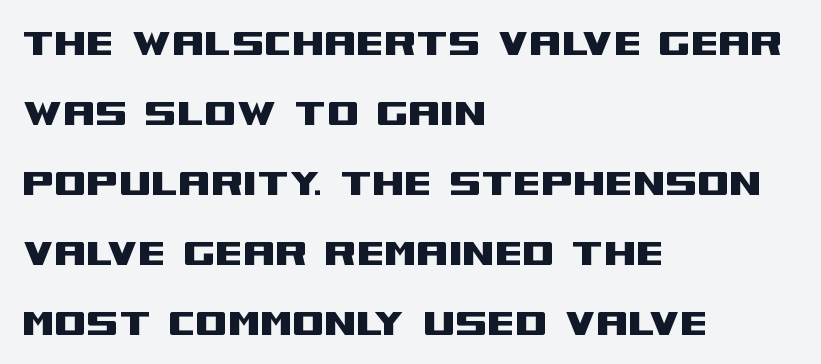
Short note: letters normally spaced. Notice how the passage keeps a crisp vertical edge on the left only. Tall strokes in this sample are plumb rather than angled. Character widths vary here, with narrow letters taking less room than wide ones. The baseline area is clear.
